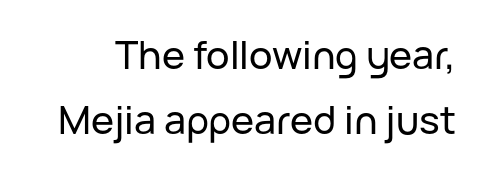
Proportional: the letters do not fall into vertical columns. Characters follow at the spacing the type designer built in. Vertically, the passage feels balanced, rows spaced as you'd expect. The typography opts for an upright posture over an oblique one.
